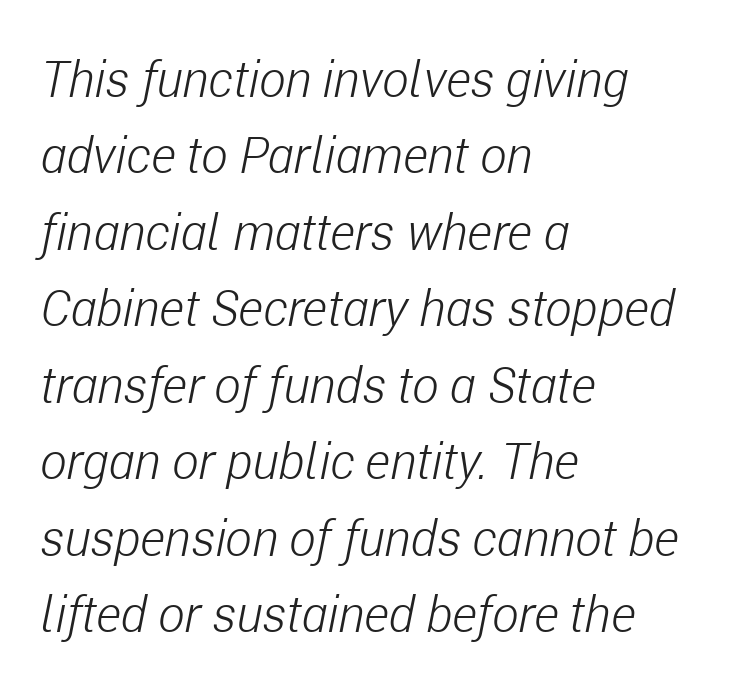
Q: Is the text bold? A: No.
Q: Is the text italic (slanted)? A: Yes, it leans right by about 11 degrees.
Q: Is the text underlined? A: No.
Q: How is the paragraph aligned? A: Left-aligned.
Q: Is the spacing between letters normal or unusually wide? A: Normal.
Q: Is the spacing between lines tight, normal or loose? A: Normal.
Q: Width (condensed, normal, or wide)? A: Condensed.
Q: Stroke contrast? A: Low.
Q: x-height? A: Medium.
Q: Monospaced? A: No.
